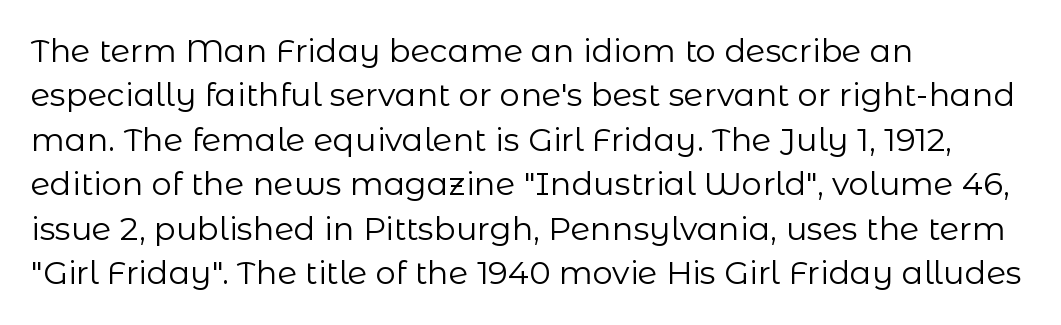
Line starts are locked; line ends wander. How are the letters spaced? Ordinarily, with no added tracking. On a weight scale, this lands at 450 or below. Upright lettering throughout. Are there feet on the stems? There aren't — it's a sans.
